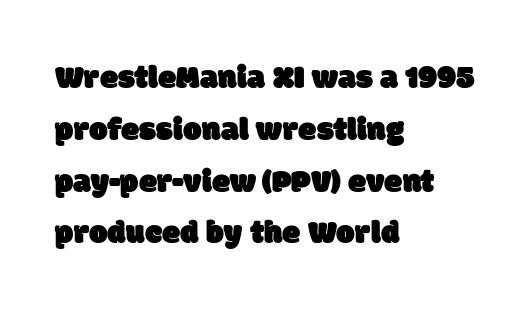
{"serif": "no", "width": "normal", "stroke_contrast": "low", "x_height": "large", "monospaced": "no", "underline": "no", "align": "left", "line_spacing": "normal", "line_spacing_ratio": 1.57, "letter_spacing": "normal", "letter_spacing_em": 0.0, "glyph_px": 33}
